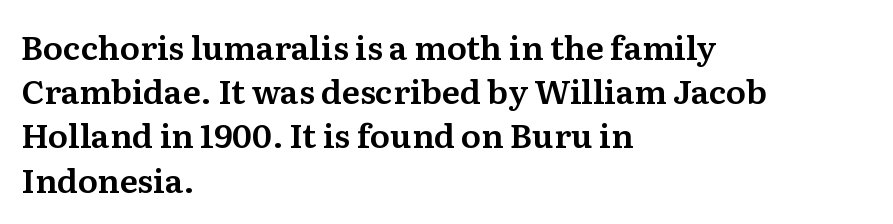
Q: Is the text italic (slanted)? A: No, it is upright.
Q: Is the typeface a serif or a sans-serif typeface? A: Serif.
Q: Is the text underlined? A: No.
Q: How is the paragraph aligned? A: Left-aligned.
Q: Is the spacing between letters normal or unusually wide? A: Normal.
Q: Is the spacing between lines tight, normal or loose? A: Normal.
Q: Width (condensed, normal, or wide)? A: Normal.
Q: Stroke contrast? A: Medium.
Q: x-height? A: Medium.
Q: Monospaced? A: No.
